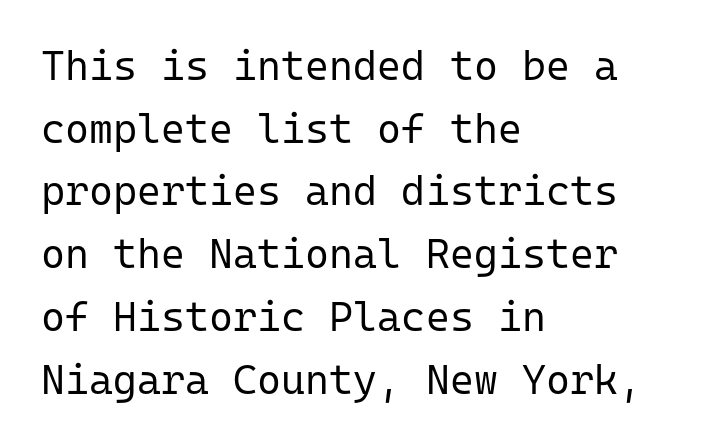
{"serif": "no", "italic": "no", "bold": "no", "weight": "regular", "width": "normal", "stroke_contrast": "low", "x_height": "medium", "monospaced": "yes", "underline": "no", "align": "left", "line_spacing": "normal", "line_spacing_ratio": 1.53, "letter_spacing": "normal", "letter_spacing_em": 0.0, "glyph_px": 41}
